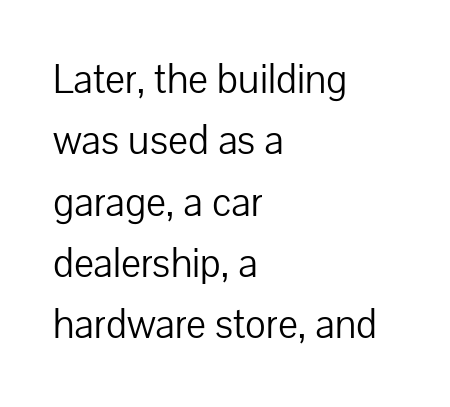
No italicization has been applied; the sample stays upright. Are there feet on the stems? There aren't — it's a sans. The rows are spaced the way most documents space them. This sample is left-justified, so line endings fall wherever the words run out. Descender tails drop into unmarked territory.
